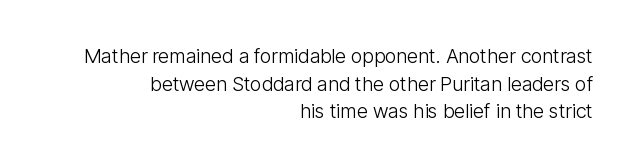
{"italic": "no", "bold": "no", "underline": "no", "align": "right", "line_spacing": "normal", "line_spacing_ratio": 1.38, "letter_spacing": "normal", "letter_spacing_em": 0.0, "glyph_px": 20}
